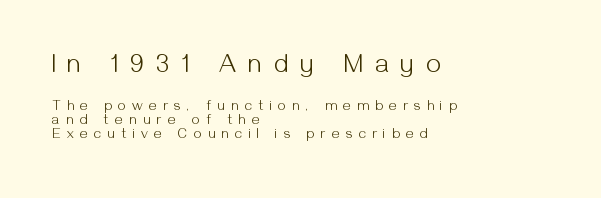
Note: larger setting up top, smaller setting below. Check under the words: just untouched page. In terms of leading, this rendering errs on the cramped side. The tracking reads as deliberately expanded to a designer's eye. These lines stack with their left ends in a neat column. If you drew a line through each stem, it would be perfectly vertical.
